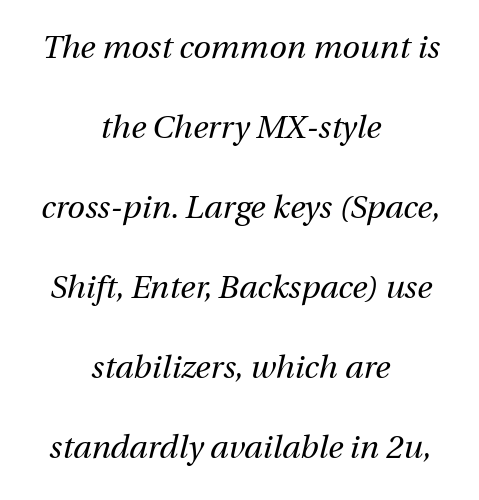
The letters advance in unequal steps, a hallmark of proportional type. The font is comparable to plain body text, perhaps lighter. Short note: letters normally spaced. Vertical spacing — loose. These lines are centered, leaving both edges ragged. Designer's note — italics engaged.
